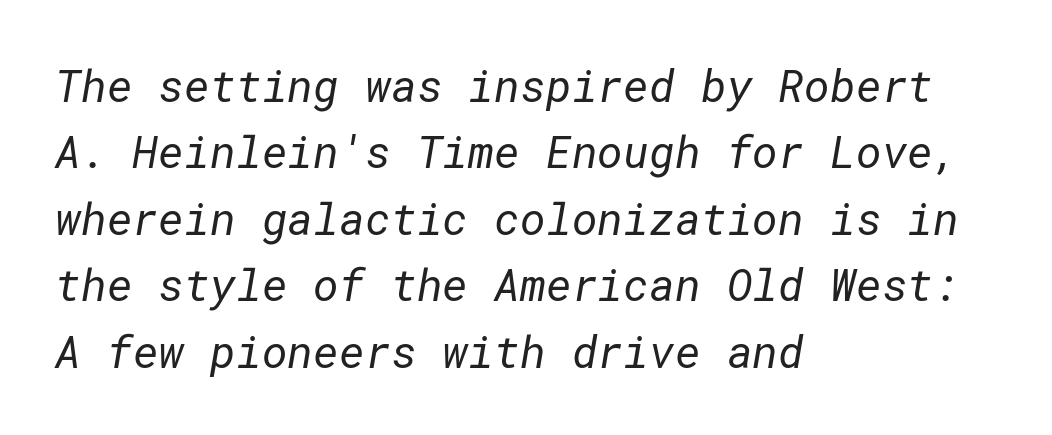
{"serif": "no", "bold": "no", "weight": "regular", "width": "normal", "stroke_contrast": "low", "x_height": "medium", "underline": "no", "align": "left", "line_spacing": "normal", "line_spacing_ratio": 1.51, "letter_spacing": "normal", "letter_spacing_em": 0.0, "glyph_px": 44}
